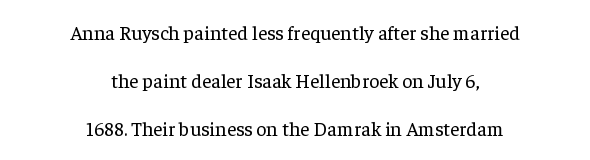
{"italic": "no", "bold": "no", "underline": "no", "align": "center", "line_spacing": "loose", "line_spacing_ratio": 2.4, "letter_spacing": "normal", "letter_spacing_em": 0.0, "glyph_px": 20}
